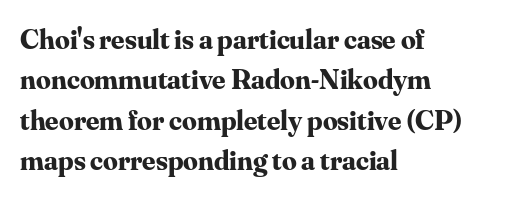
{"serif": "yes", "italic": "no", "bold": "yes", "weight": "bold", "width": "normal", "stroke_contrast": "medium", "x_height": "small", "monospaced": "no", "underline": "no", "align": "left", "line_spacing": "normal", "line_spacing_ratio": 1.39, "letter_spacing": "normal", "letter_spacing_em": 0.0, "glyph_px": 29}
